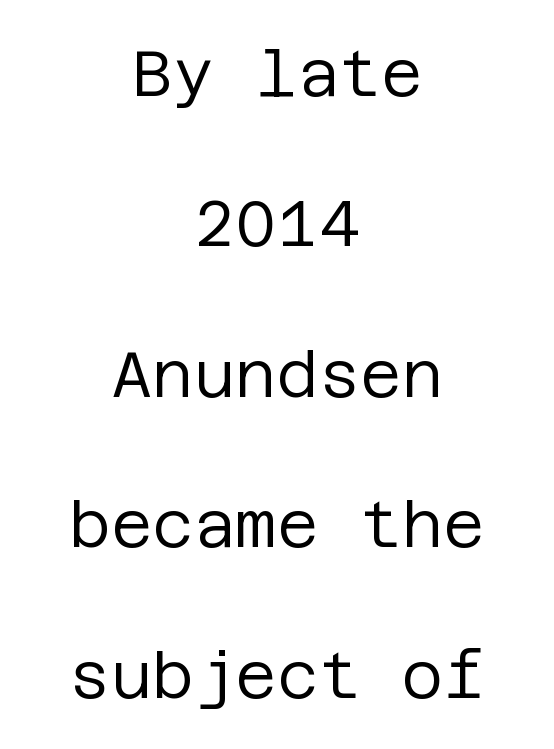
The image shows 64 px regular-weight sans-serif type, upright; set centered, loose line spacing (2.35x), normal letter spacing, not underlined; low stroke contrast and a large x-height.
